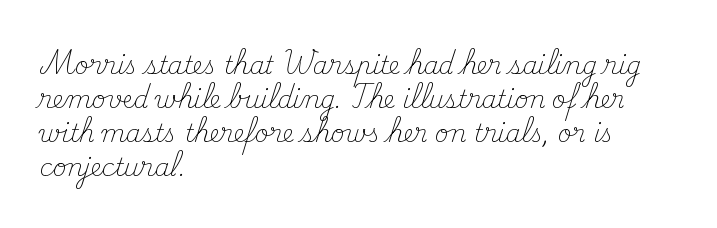
Decoration check: the copy has no underline. Teacher's note: observe the even left margin — that is flush-left alignment. Interline gaps are of average width in this sample. No chunkiness to these letters — they're not bold.
